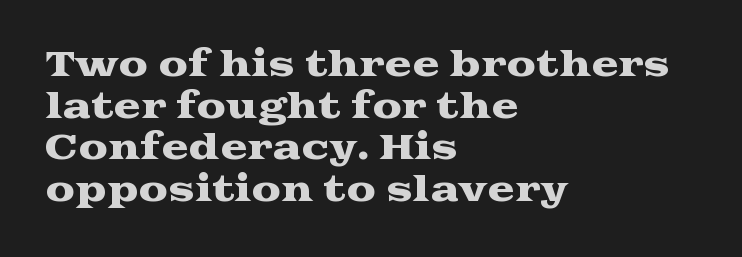
Q: Is the text italic (slanted)? A: No, it is upright.
Q: Is the typeface a serif or a sans-serif typeface? A: Serif.
Q: Is the text underlined? A: No.
Q: How is the paragraph aligned? A: Left-aligned.
Q: Is the spacing between letters normal or unusually wide? A: Normal.
Q: Is the spacing between lines tight, normal or loose? A: Normal.
Q: Width (condensed, normal, or wide)? A: Wide.
Q: Stroke contrast? A: Medium.
Q: x-height? A: Medium.
Q: Monospaced? A: No.
